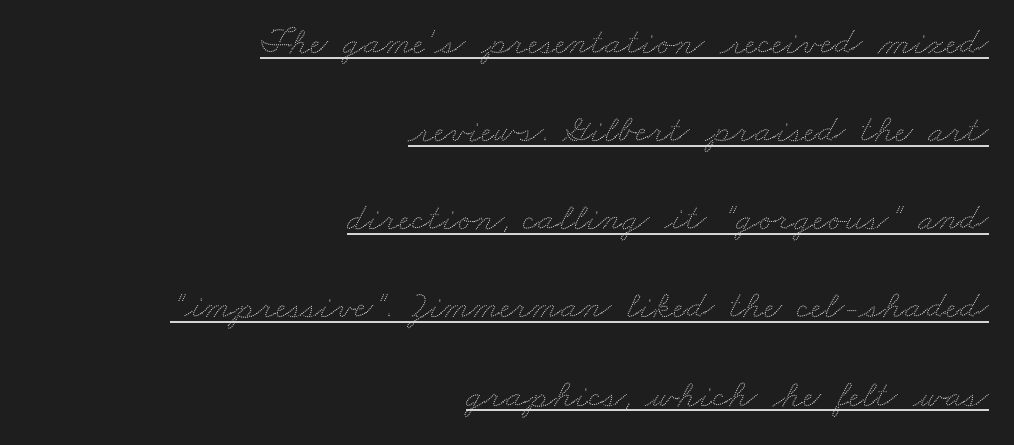
Q: Is the text underlined? A: Yes.
Q: How is the paragraph aligned? A: Right-aligned.
Q: Is the spacing between letters normal or unusually wide? A: Normal.
Q: Is the spacing between lines tight, normal or loose? A: Loose.
Q: Width (condensed, normal, or wide)? A: Wide.
Q: Stroke contrast? A: Low.
Q: x-height? A: Small.
Q: Monospaced? A: No.
